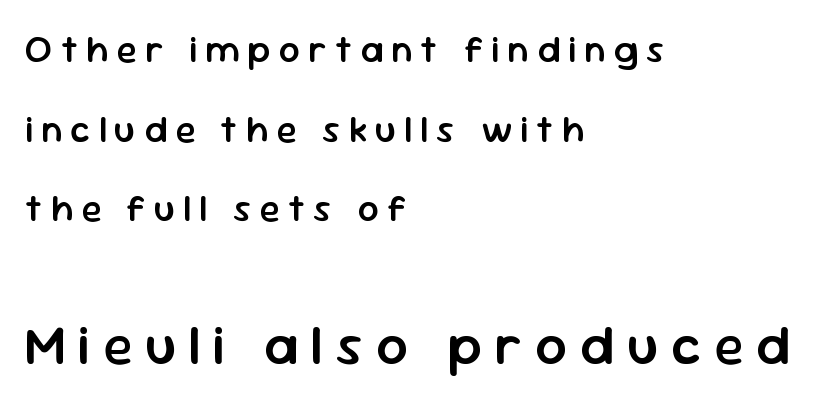
Q: Is the text bold? A: Semi-bold.
Q: Is the text italic (slanted)? A: No, it is upright.
Q: Is the typeface a serif or a sans-serif typeface? A: Sans-serif.
Q: Is the text underlined? A: No.
Q: How is the paragraph aligned? A: Left-aligned.
Q: Is the spacing between letters normal or unusually wide? A: Unusually wide.
Q: Is the spacing between lines tight, normal or loose? A: Loose.
Q: Which block of text is set in a larger size, the first (top) or the second (bottom)? A: The second (bottom) one.
Q: Width (condensed, normal, or wide)? A: Normal.
Q: Stroke contrast? A: Low.
Q: x-height? A: Medium.
Q: Monospaced? A: No.
